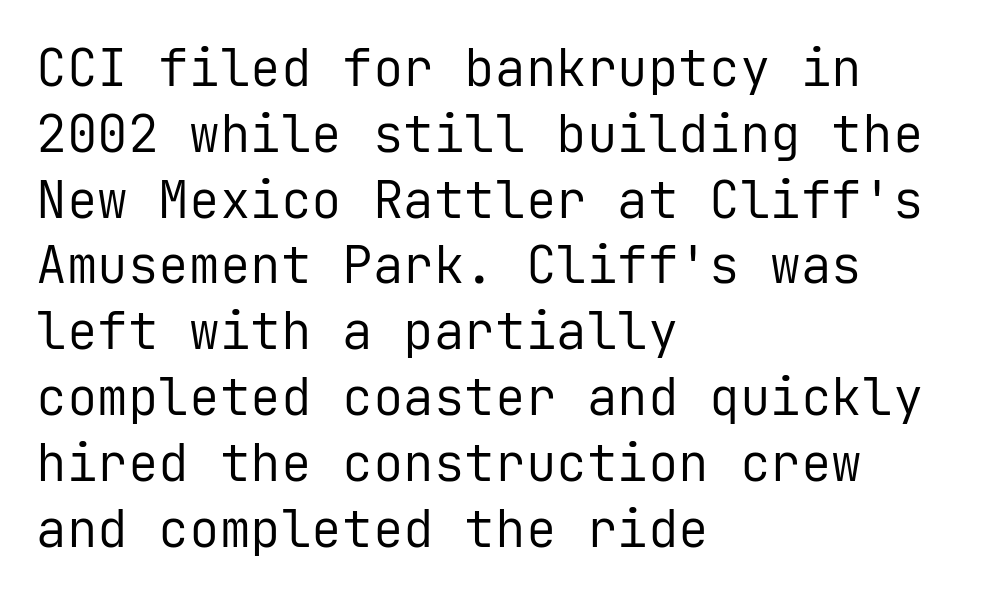
Q: Is the text bold? A: No.
Q: Is the text italic (slanted)? A: No, it is upright.
Q: Is the typeface a serif or a sans-serif typeface? A: Sans-serif.
Q: Is the text underlined? A: No.
Q: How is the paragraph aligned? A: Left-aligned.
Q: Is the spacing between letters normal or unusually wide? A: Normal.
Q: Is the spacing between lines tight, normal or loose? A: Normal.
Q: Width (condensed, normal, or wide)? A: Normal.
Q: Stroke contrast? A: Low.
Q: x-height? A: Medium.
Q: Monospaced? A: Yes.
